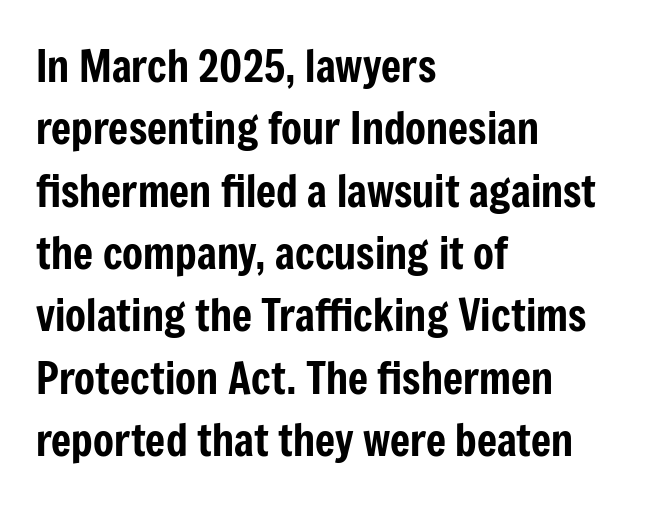
Q: Is the text italic (slanted)? A: No, it is upright.
Q: Is the typeface a serif or a sans-serif typeface? A: Sans-serif.
Q: Is the text underlined? A: No.
Q: How is the paragraph aligned? A: Left-aligned.
Q: Is the spacing between letters normal or unusually wide? A: Normal.
Q: Is the spacing between lines tight, normal or loose? A: Normal.
Q: Width (condensed, normal, or wide)? A: Condensed.
Q: Stroke contrast? A: Low.
Q: x-height? A: Medium.
Q: Monospaced? A: No.
